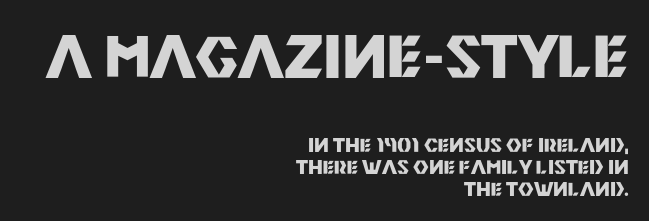
The image shows 58 px heavy sans-serif type, upright; set right-aligned, tight line spacing (1.15x), normal letter spacing, not underlined; the first (top) block is 3.05x larger; medium stroke contrast and a large x-height.
